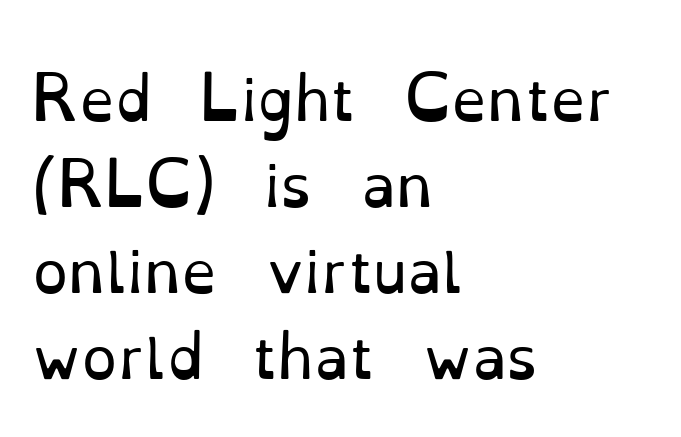
{"serif": "yes", "italic": "no", "bold": "no", "weight": "regular", "width": "normal", "stroke_contrast": "low", "x_height": "small", "monospaced": "no", "underline": "no", "align": "left", "line_spacing": "normal", "line_spacing_ratio": 1.51, "letter_spacing": "normal", "letter_spacing_em": 0.0, "glyph_px": 57}
